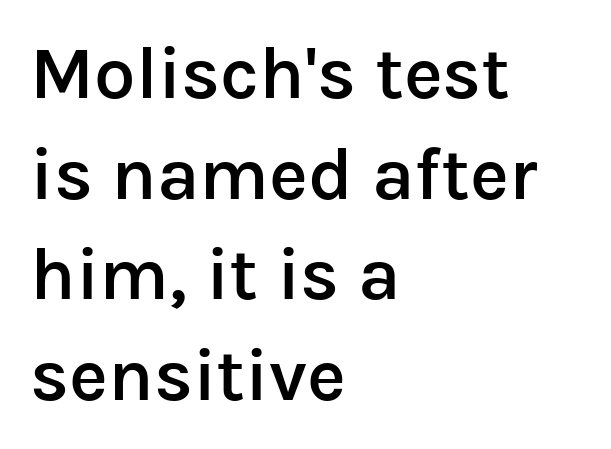
Q: Is the text bold? A: Semi-bold.
Q: Is the text italic (slanted)? A: No, it is upright.
Q: Is the typeface a serif or a sans-serif typeface? A: Sans-serif.
Q: Is the text underlined? A: No.
Q: How is the paragraph aligned? A: Left-aligned.
Q: Is the spacing between letters normal or unusually wide? A: Normal.
Q: Is the spacing between lines tight, normal or loose? A: Normal.
Q: Width (condensed, normal, or wide)? A: Normal.
Q: Stroke contrast? A: Low.
Q: x-height? A: Medium.
Q: Monospaced? A: No.
